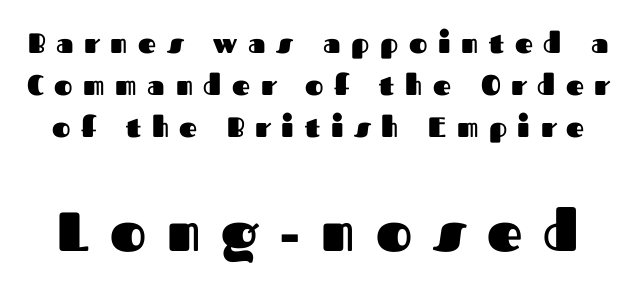
Think of a printed novel: that variable character pitch is what you see here. Bold? Absolutely — the strokes are thick and heavy. Decoration check: the copy has no underline. No italicization has been applied; the sample stays upright. Regarding leading, the lines here are spaced in the standard way. The typeface chosen for these lines omits serifs.
